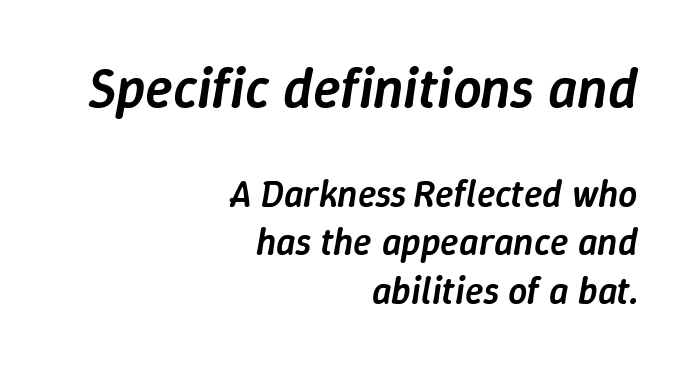
The image shows 57 px semibold type, italic (leaning right); set right-aligned, normal line spacing (1.28x), normal letter spacing, not underlined; the first (top) block is 1.5x larger; low stroke contrast and a medium x-height.
